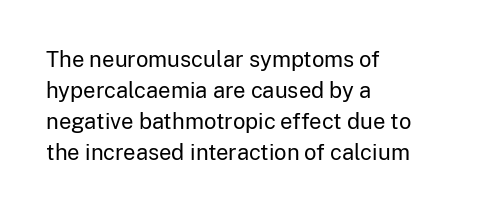
{"italic": "no", "bold": "no", "underline": "no", "align": "left", "line_spacing": "normal", "line_spacing_ratio": 1.41, "letter_spacing": "normal", "letter_spacing_em": 0.0, "glyph_px": 22}
